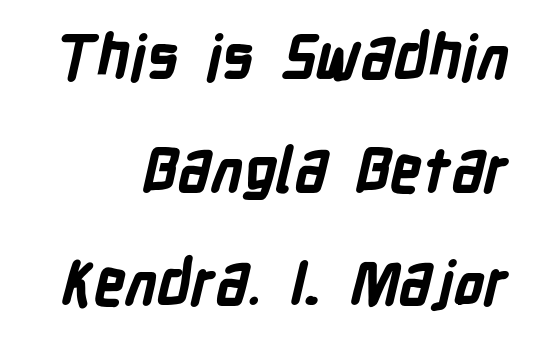
{"serif": "no", "bold": "yes", "weight": "bold", "width": "condensed", "stroke_contrast": "low", "x_height": "medium", "monospaced": "no", "underline": "no", "align": "right", "line_spacing_ratio": 1.85, "letter_spacing": "normal", "letter_spacing_em": 0.0, "glyph_px": 61}
